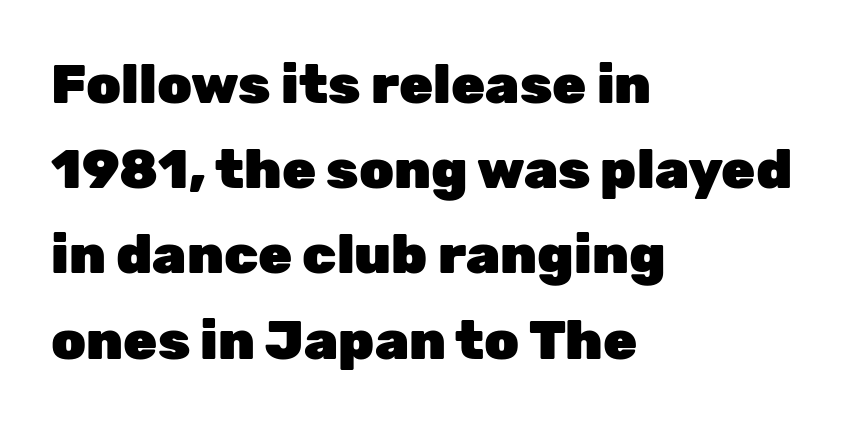
The gap between lines stays unmarked. Are there feet on the stems? There aren't — it's a sans. The vertical gap from one line to the next is medium. The passage shown is typed in a proportional face where columns would drift.
